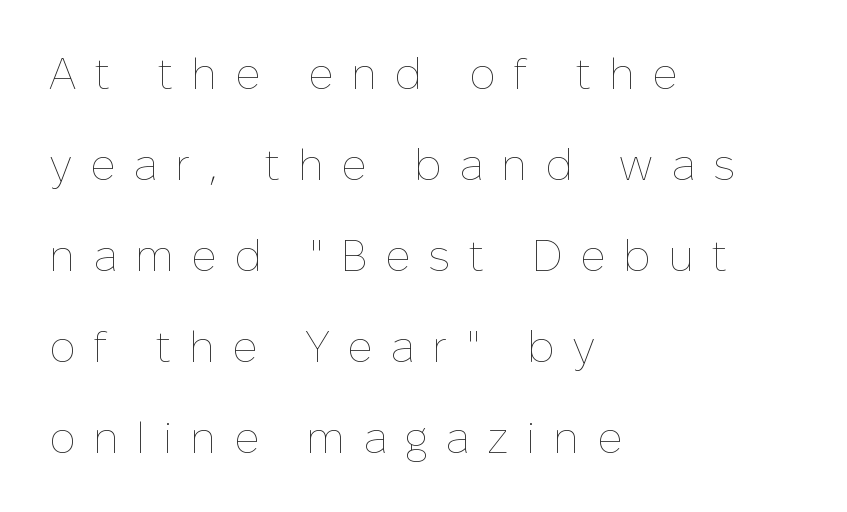
{"italic": "no", "bold": "no", "weight": "thin", "width": "normal", "stroke_contrast": "low", "x_height": "medium", "monospaced": "no", "underline": "no", "align": "left", "line_spacing": "loose", "line_spacing_ratio": 2.07, "letter_spacing": "wide", "letter_spacing_em": 0.4, "glyph_px": 44}
